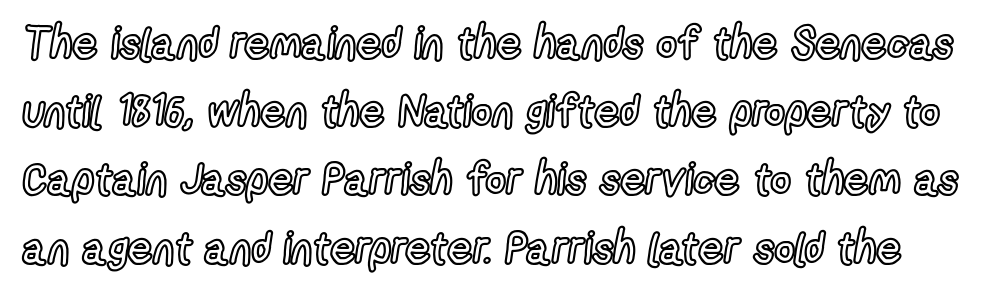
The image shows 44 px condensed type; set normal line spacing (1.55x), normal letter spacing, not underlined; a medium x-height.
